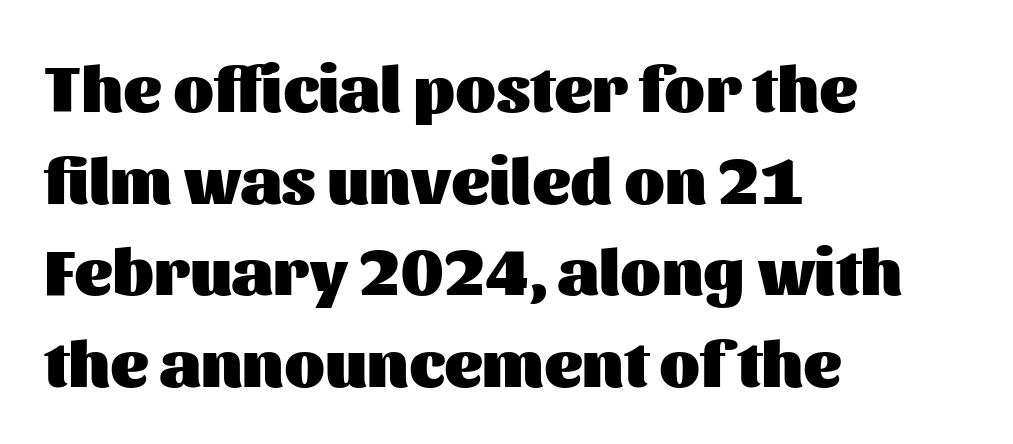
{"serif": "no", "italic": "no", "bold": "yes", "weight": "heavy", "width": "normal", "stroke_contrast": "medium", "x_height": "medium", "monospaced": "no", "underline": "no", "align": "left", "line_spacing": "normal", "line_spacing_ratio": 1.39, "letter_spacing": "normal", "letter_spacing_em": 0.0, "glyph_px": 66}
